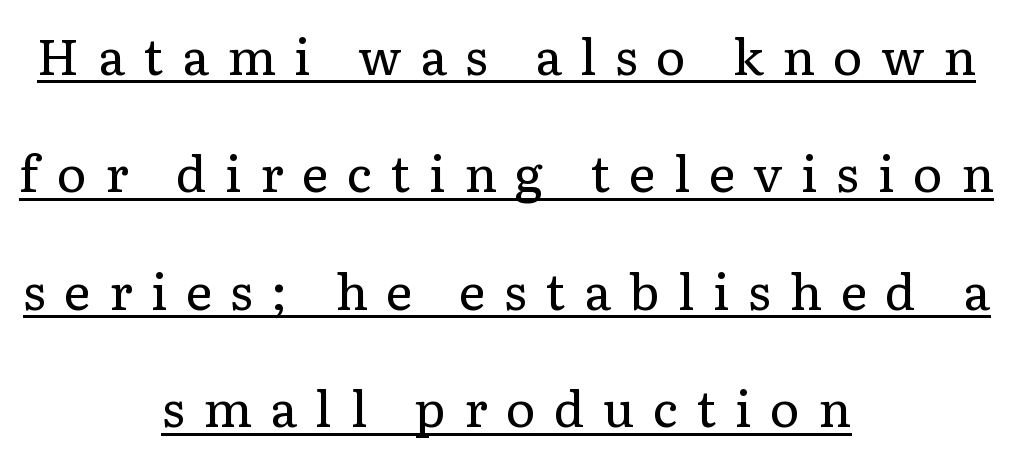
{"serif": "yes", "italic": "no", "bold": "no", "weight": "regular", "width": "normal", "stroke_contrast": "low", "x_height": "medium", "monospaced": "no", "underline": "yes", "align": "center", "line_spacing": "loose", "line_spacing_ratio": 2.35, "letter_spacing": "wide", "letter_spacing_em": 0.37, "glyph_px": 50}
